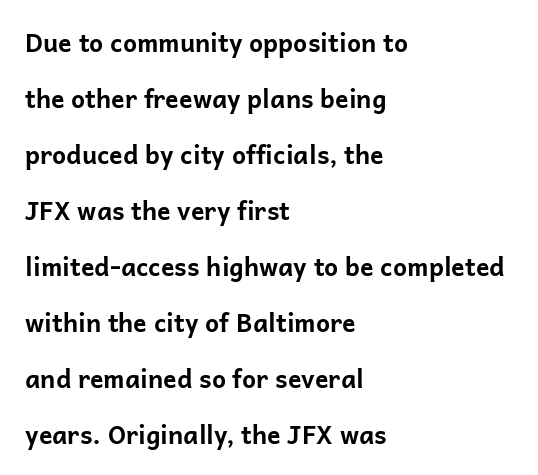
Q: Is the text bold? A: Yes.
Q: Is the text italic (slanted)? A: No, it is upright.
Q: Is the text underlined? A: No.
Q: How is the paragraph aligned? A: Left-aligned.
Q: Is the spacing between letters normal or unusually wide? A: Normal.
Q: Is the spacing between lines tight, normal or loose? A: Loose.
